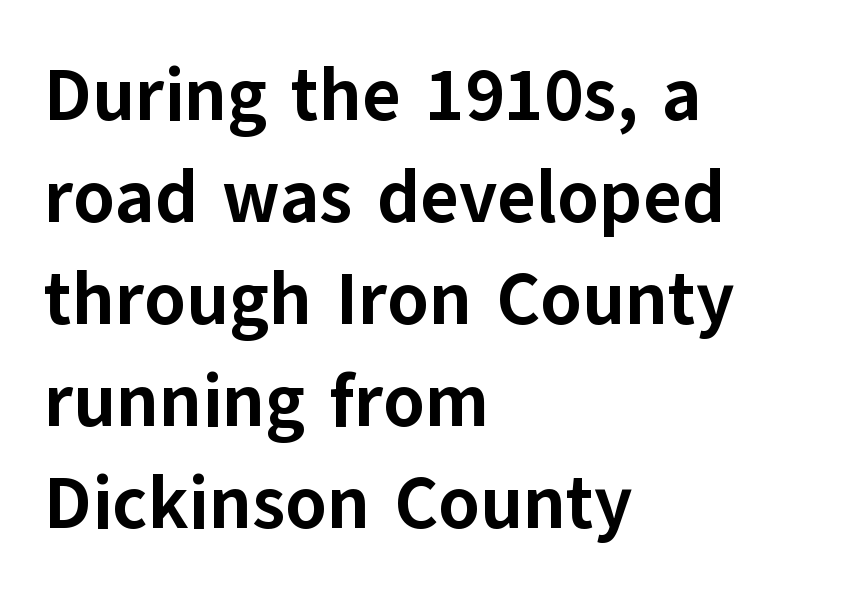
Q: Is the text bold? A: Yes.
Q: Is the text italic (slanted)? A: No, it is upright.
Q: Is the typeface a serif or a sans-serif typeface? A: Sans-serif.
Q: Is the text underlined? A: No.
Q: How is the paragraph aligned? A: Left-aligned.
Q: Is the spacing between letters normal or unusually wide? A: Normal.
Q: Is the spacing between lines tight, normal or loose? A: Normal.
Q: Width (condensed, normal, or wide)? A: Normal.
Q: Stroke contrast? A: Low.
Q: x-height? A: Medium.
Q: Monospaced? A: No.
